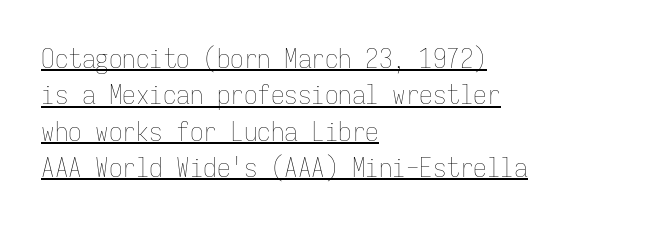
{"italic": "no", "bold": "no", "underline": "yes", "align": "left", "line_spacing": "normal", "line_spacing_ratio": 1.35, "letter_spacing": "normal", "letter_spacing_em": 0.0, "glyph_px": 27}
